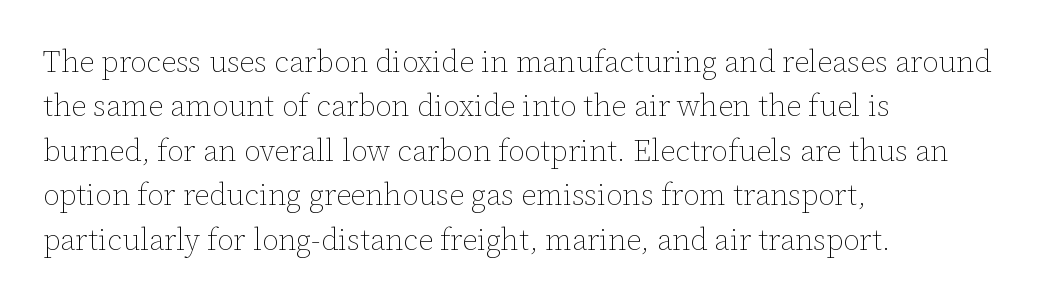
The image shows 30 px thin type, upright; set left-aligned, normal line spacing (1.48x), normal letter spacing, not underlined; low stroke contrast and a medium x-height.
